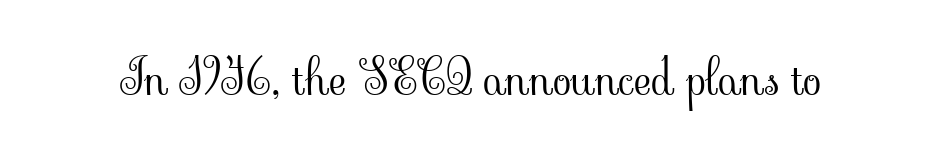
The image shows 48 px light serif type, upright; set normal letter spacing, not underlined; low stroke contrast and a small x-height.
